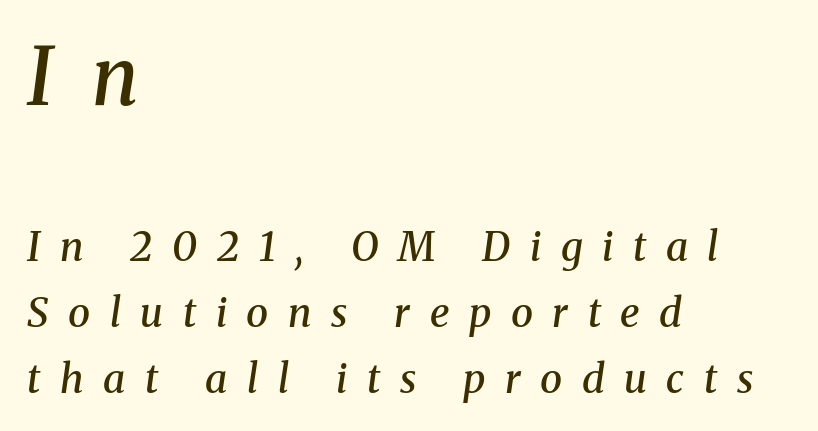
Q: Is the text bold? A: Semi-bold.
Q: Is the text italic (slanted)? A: Yes, it leans right by about 8 degrees.
Q: Is the typeface a serif or a sans-serif typeface? A: Serif.
Q: Is the text underlined? A: No.
Q: How is the paragraph aligned? A: Left-aligned.
Q: Is the spacing between letters normal or unusually wide? A: Unusually wide.
Q: Is the spacing between lines tight, normal or loose? A: Normal.
Q: Which block of text is set in a larger size, the first (top) or the second (bottom)? A: The first (top) one.
Q: Width (condensed, normal, or wide)? A: Normal.
Q: Stroke contrast? A: Medium.
Q: x-height? A: Medium.
Q: Monospaced? A: No.
